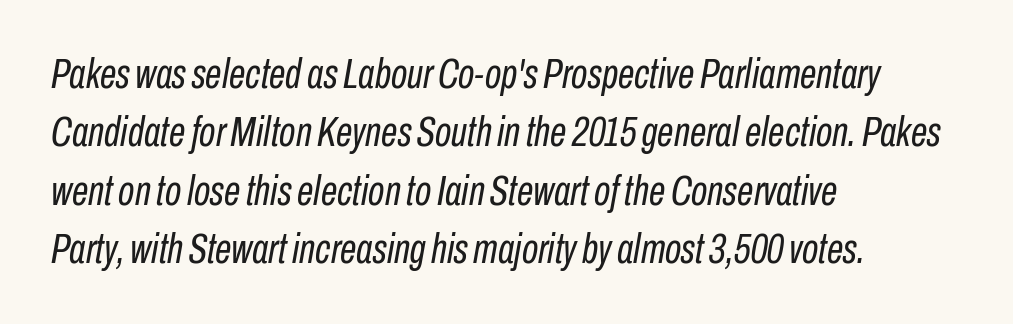
Q: Is the text bold? A: No.
Q: Is the text italic (slanted)? A: Yes, it leans right by about 10 degrees.
Q: Is the text underlined? A: No.
Q: How is the paragraph aligned? A: Left-aligned.
Q: Is the spacing between letters normal or unusually wide? A: Normal.
Q: Is the spacing between lines tight, normal or loose? A: Normal.
Q: Width (condensed, normal, or wide)? A: Condensed.
Q: Stroke contrast? A: Low.
Q: x-height? A: Medium.
Q: Monospaced? A: No.
